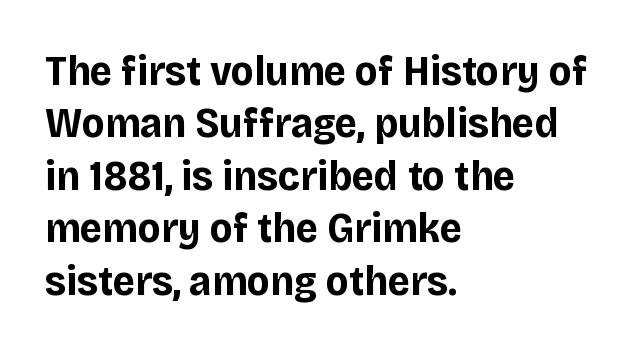
This is roman type, the default non-slanted kind. Character widths vary here, with narrow letters taking less room than wide ones. The rag falls on the right side of this text block. Decoration check: the copy has no underline. Typographically, this falls in the sans-serif category.
